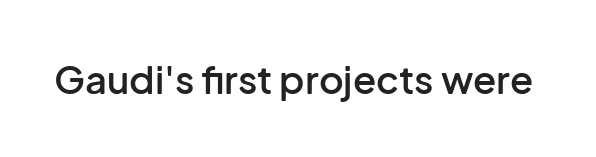
Q: Is the text bold? A: Semi-bold.
Q: Is the text italic (slanted)? A: No, it is upright.
Q: Is the typeface a serif or a sans-serif typeface? A: Sans-serif.
Q: Is the text underlined? A: No.
Q: Is the spacing between letters normal or unusually wide? A: Normal.
Q: Width (condensed, normal, or wide)? A: Normal.
Q: Stroke contrast? A: Low.
Q: x-height? A: Medium.
Q: Monospaced? A: No.
